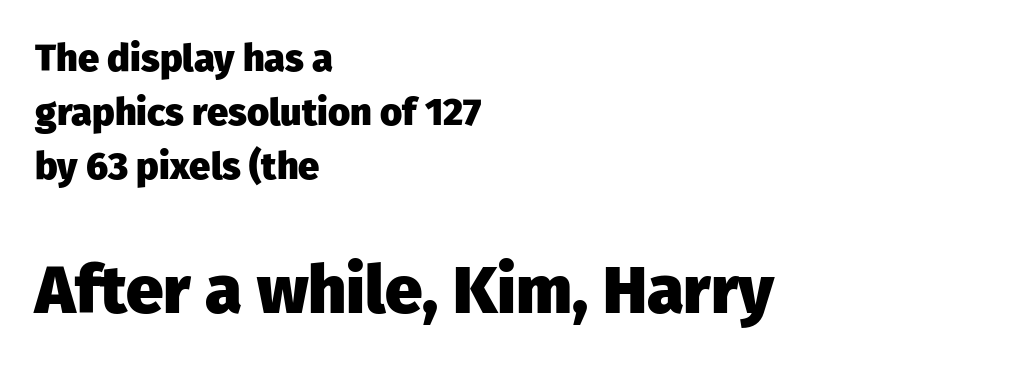
The image shows 67 px heavy sans-serif type, upright; set left-aligned, normal line spacing (1.42x), normal letter spacing, not underlined; the second (bottom) block is 1.76x larger; low stroke contrast and a medium x-height.
